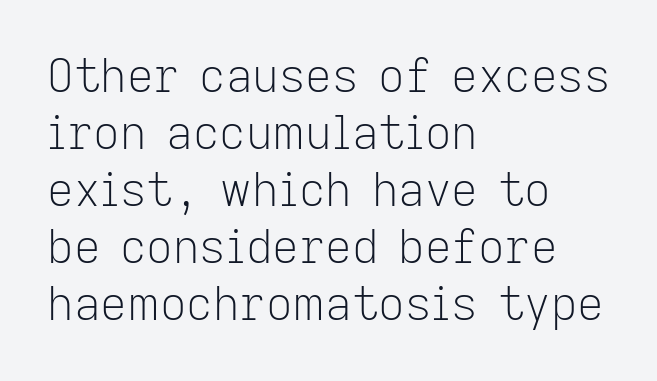
Has an underline been added? It has not. The paragraph has a hard left edge and a soft right edge. Each letter's strokes conclude bluntly, with no projecting serifs. This sample uses an upright cut, with every glyph sitting square on the baseline.
